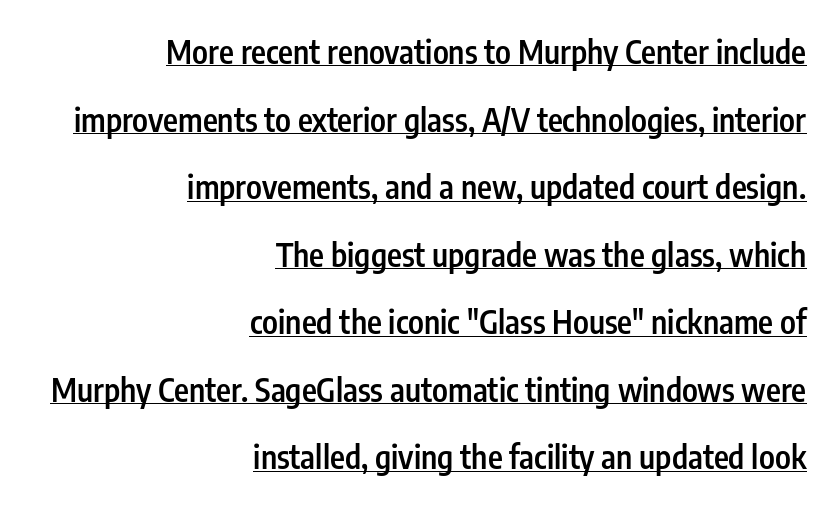
Each letter's strokes conclude bluntly, with no projecting serifs. Each line of the rendering has a horizontal stroke beneath the glyphs. Notice how the passage keeps a crisp vertical edge on the right only. How heavy is the stroke? Medium-heavy — a semibold, shy of bold. This sample has the flowing, uneven cadence of proportional lettering.
